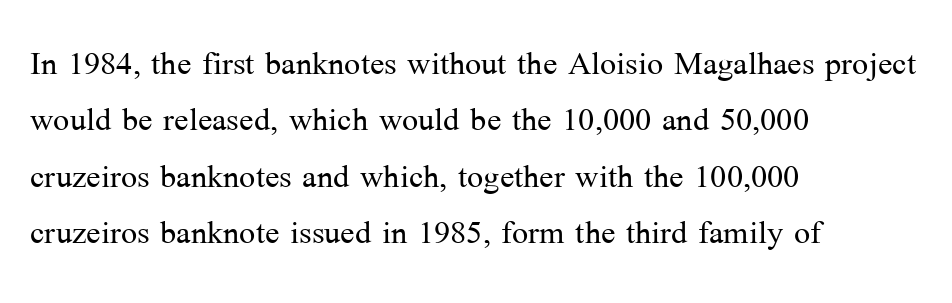
Q: Is the text bold? A: No.
Q: Is the text italic (slanted)? A: No, it is upright.
Q: Is the typeface a serif or a sans-serif typeface? A: Serif.
Q: Is the text underlined? A: No.
Q: How is the paragraph aligned? A: Left-aligned.
Q: Is the spacing between letters normal or unusually wide? A: Normal.
Q: Is the spacing between lines tight, normal or loose? A: Normal.
Q: Width (condensed, normal, or wide)? A: Normal.
Q: Stroke contrast? A: Medium.
Q: x-height? A: Medium.
Q: Monospaced? A: No.
